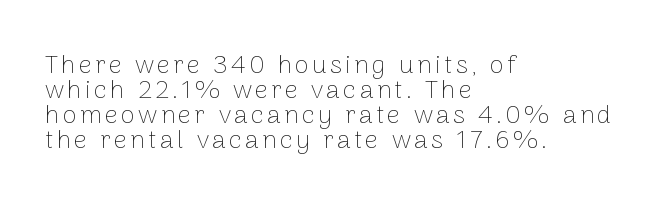
This is roman type, the default non-slanted kind. Compared with typical paragraphs, the rows here are closer together. The lines are quadded left. The weight tops out at a normal text grade.
